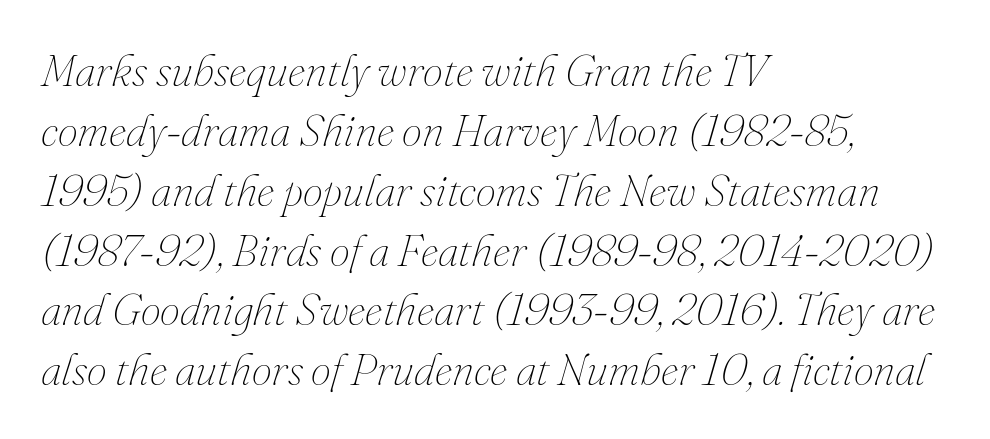
In CSS terms this would be text-align: left. Tracking here is standard; glyphs follow each other at the usual distance. Every character sits at an angle, as italics do. These lines are rendered in a variable-pitch font. The typesetting does not lean heavy: it is not bold. If you measured baseline to baseline, you'd find a middling distance.
